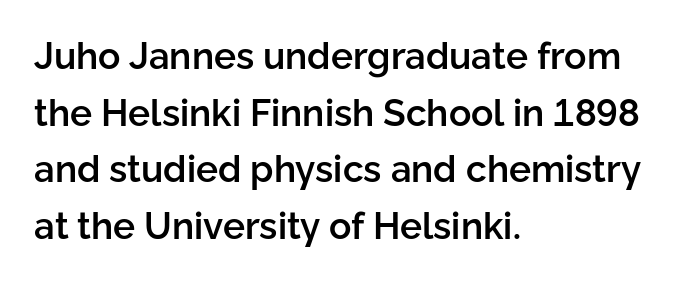
This sample uses plain, unmodified letter spacing. This is the regular roman posture of the typeface. Is this a sans? Yes — the strokes have no serifs. Notice how the passage keeps a crisp vertical edge on the left only.
